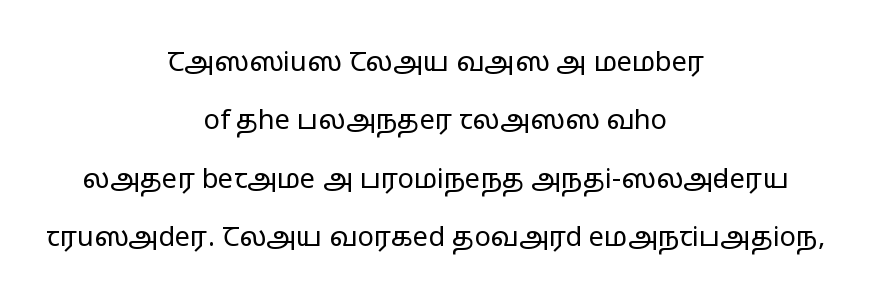
Q: Is the text bold? A: No.
Q: Is the text italic (slanted)? A: No, it is upright.
Q: Is the text underlined? A: No.
Q: How is the paragraph aligned? A: Centered.
Q: Is the spacing between letters normal or unusually wide? A: Normal.
Q: Is the spacing between lines tight, normal or loose? A: Loose.
